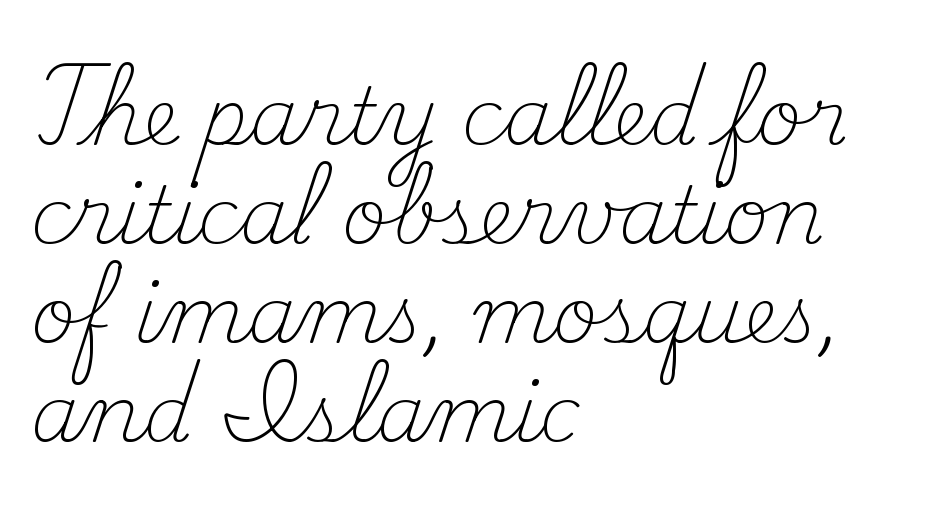
{"serif": "yes", "bold": "no", "weight": "light", "width": "normal", "stroke_contrast": "medium", "x_height": "small", "monospaced": "no", "underline": "no", "align": "left", "line_spacing": "normal", "line_spacing_ratio": 1.27, "letter_spacing": "normal", "letter_spacing_em": 0.0, "glyph_px": 78}
